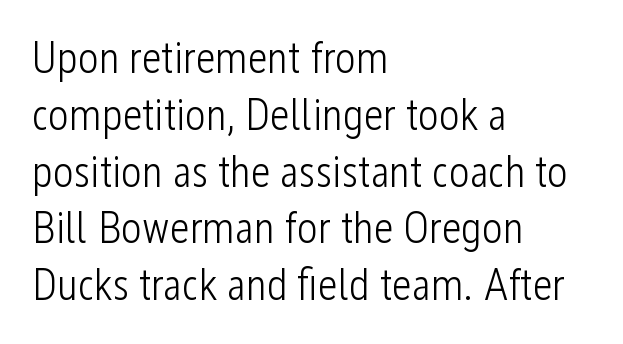
{"serif": "no", "italic": "no", "bold": "no", "weight": "light", "width": "condensed", "stroke_contrast": "low", "x_height": "medium", "monospaced": "no", "underline": "no", "align": "left", "line_spacing": "normal", "line_spacing_ratio": 1.29, "letter_spacing": "normal", "letter_spacing_em": 0.0, "glyph_px": 44}
